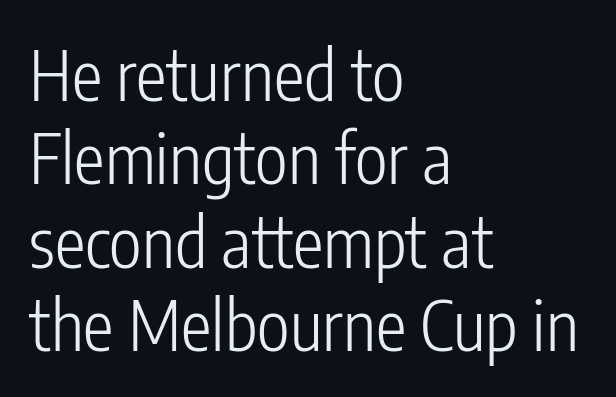
The image shows 69 px light, condensed sans-serif type, upright; set left-aligned, line spacing 1.21x, normal letter spacing, not underlined; low stroke contrast and a medium x-height.
